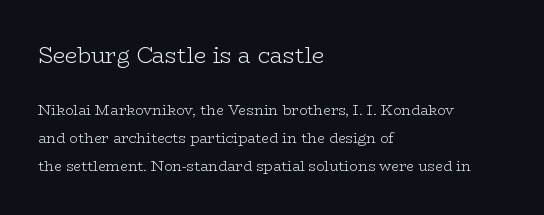
Q: Is the text bold? A: No.
Q: Is the text italic (slanted)? A: No, it is upright.
Q: Is the text underlined? A: No.
Q: How is the paragraph aligned? A: Left-aligned.
Q: Is the spacing between letters normal or unusually wide? A: Normal.
Q: Is the spacing between lines tight, normal or loose? A: Loose.
Q: Which block of text is set in a larger size, the first (top) or the second (bottom)? A: The first (top) one.
